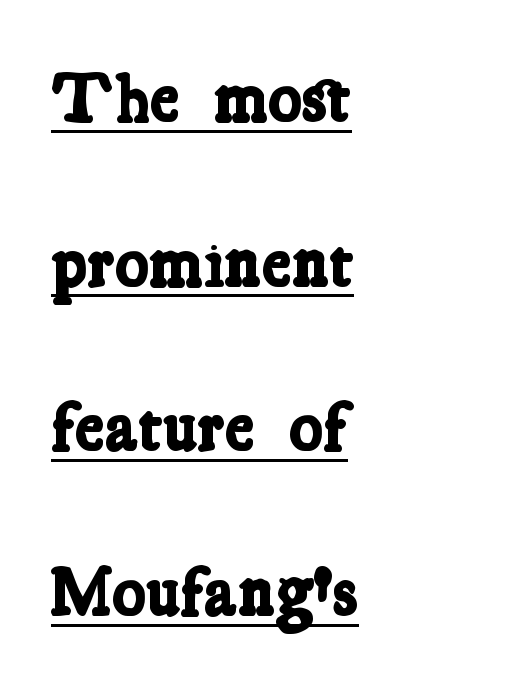
The image shows 71 px bold, condensed serif type; set left-aligned, loose line spacing (2.32x), normal letter spacing, underlined; low stroke contrast and a medium x-height.
